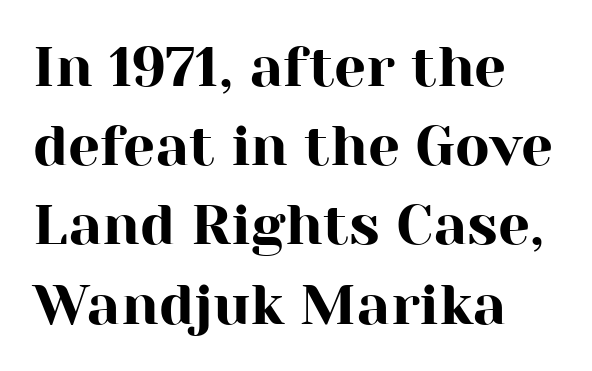
The image shows 57 px serif type, upright; set left-aligned, normal line spacing (1.39x), normal letter spacing, not underlined; high stroke contrast and a medium x-height.
